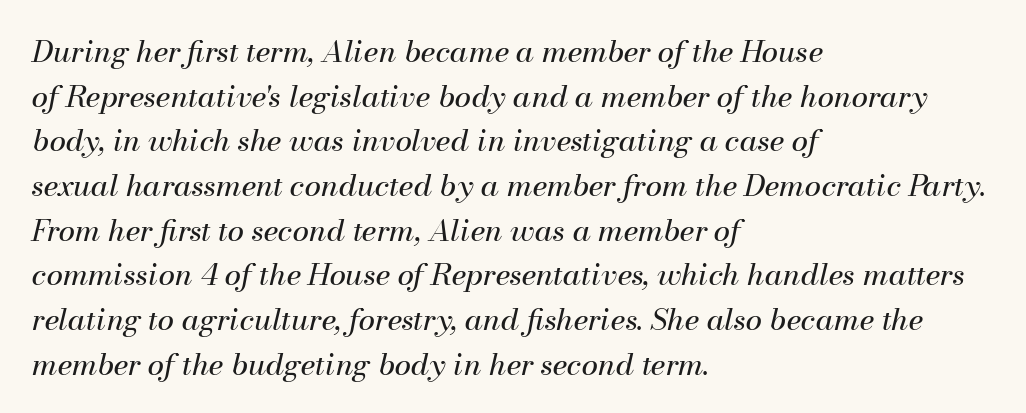
{"italic": "yes", "lean": "right", "slant_degrees": 13, "bold": "no", "weight": "regular", "width": "normal", "stroke_contrast": "medium", "x_height": "small", "monospaced": "no", "underline": "no", "align": "left", "line_spacing": "normal", "line_spacing_ratio": 1.49, "letter_spacing": "normal", "letter_spacing_em": 0.0, "glyph_px": 30}
